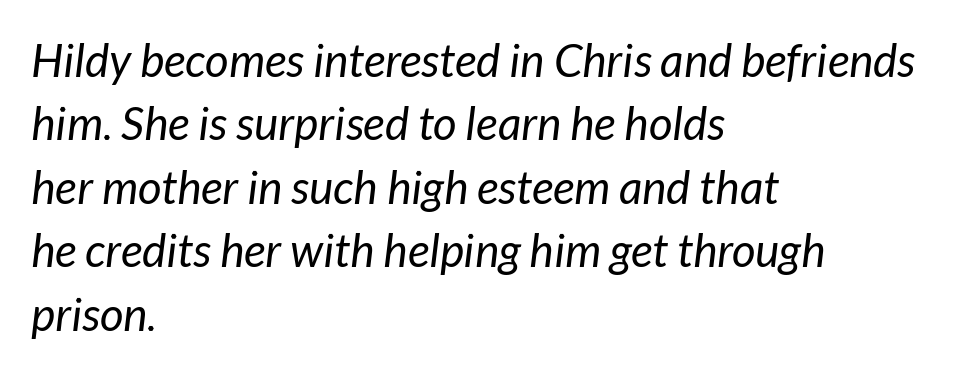
{"italic": "yes", "lean": "right", "slant_degrees": 7, "bold": "no", "weight": "regular", "width": "normal", "stroke_contrast": "low", "x_height": "medium", "monospaced": "no", "underline": "no", "align": "left", "line_spacing": "normal", "line_spacing_ratio": 1.38, "letter_spacing": "normal", "letter_spacing_em": 0.0, "glyph_px": 46}
